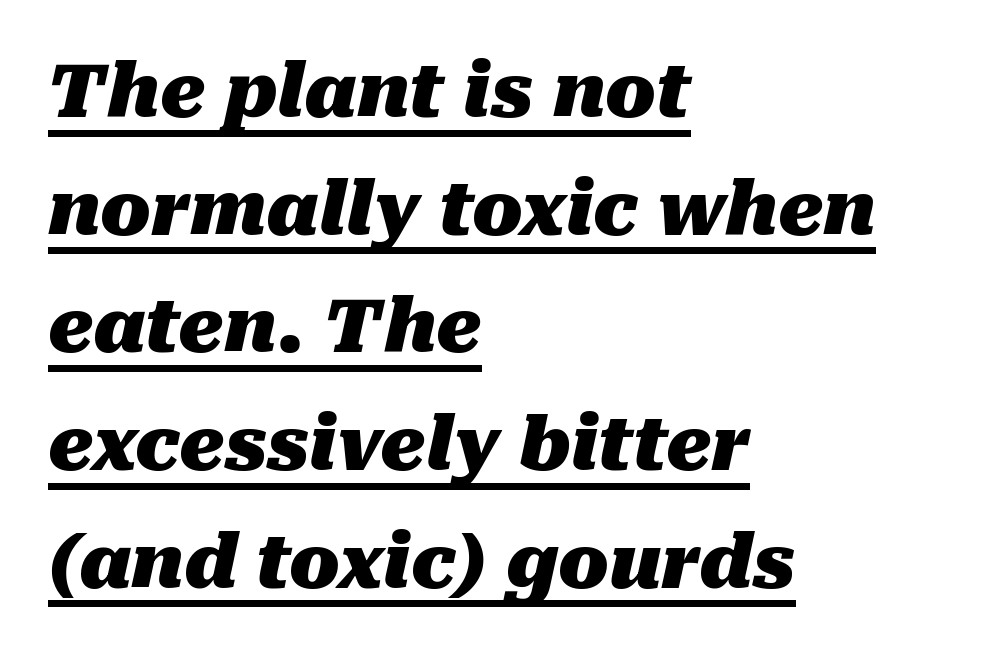
Does a line run under the words? Yes, clearly. The paragraph has a hard left edge and a soft right edge. Proportional: the letters do not fall into vertical columns. Is there much room between lines? A standard amount, neither cramped nor airy. The specimen reads as italic at a glance. The face used here is rendered with its standard letterfit.
